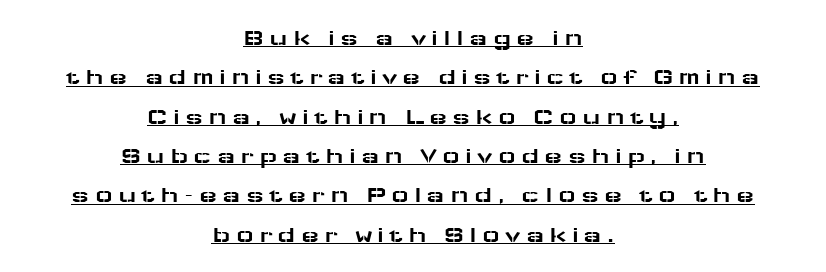
The image shows 24 px text type, upright; set centered, normal line spacing (1.64x), unusually wide letter spacing (+0.21 em), underlined.
